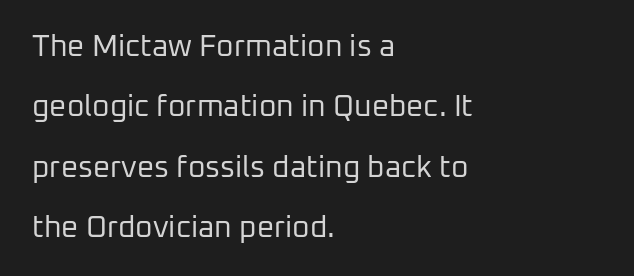
Q: Is the text bold? A: No.
Q: Is the text italic (slanted)? A: No, it is upright.
Q: Is the typeface a serif or a sans-serif typeface? A: Sans-serif.
Q: Is the text underlined? A: No.
Q: How is the paragraph aligned? A: Left-aligned.
Q: Is the spacing between letters normal or unusually wide? A: Normal.
Q: Is the spacing between lines tight, normal or loose? A: Loose.
Q: Width (condensed, normal, or wide)? A: Normal.
Q: Stroke contrast? A: Low.
Q: x-height? A: Medium.
Q: Monospaced? A: No.
